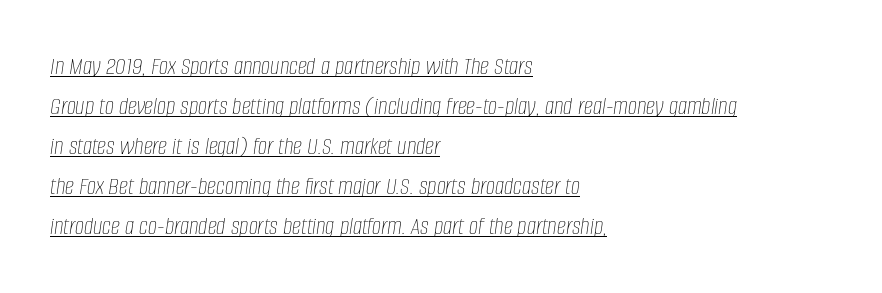
Q: Is the text bold? A: No.
Q: Is the text italic (slanted)? A: Yes, it leans right by about 8 degrees.
Q: Is the text underlined? A: Yes.
Q: How is the paragraph aligned? A: Left-aligned.
Q: Is the spacing between letters normal or unusually wide? A: Normal.
Q: Is the spacing between lines tight, normal or loose? A: Normal.
